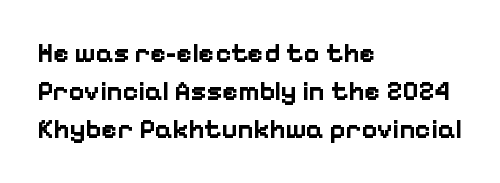
Q: Is the text bold? A: Yes.
Q: Is the text italic (slanted)? A: No, it is upright.
Q: Is the text underlined? A: No.
Q: How is the paragraph aligned? A: Left-aligned.
Q: Is the spacing between letters normal or unusually wide? A: Normal.
Q: Is the spacing between lines tight, normal or loose? A: Normal.
